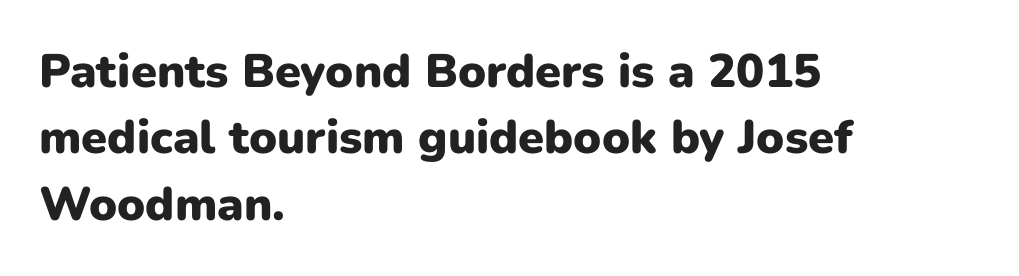
{"serif": "no", "italic": "no", "bold": "yes", "weight": "heavy", "width": "normal", "stroke_contrast": "low", "x_height": "medium", "monospaced": "no", "underline": "no", "align": "left", "line_spacing": "normal", "line_spacing_ratio": 1.41, "letter_spacing": "normal", "letter_spacing_em": 0.0, "glyph_px": 47}
